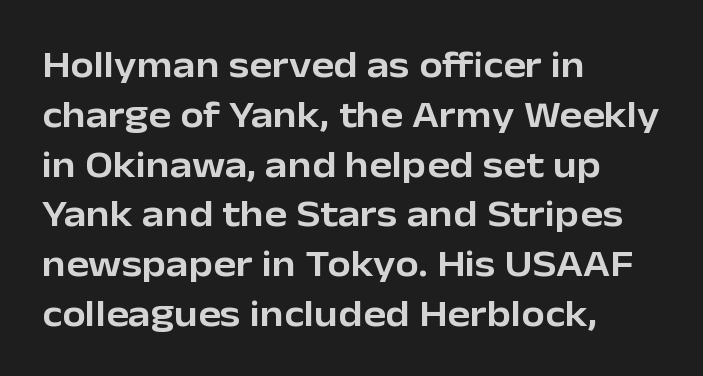
Q: Is the text italic (slanted)? A: No, it is upright.
Q: Is the typeface a serif or a sans-serif typeface? A: Sans-serif.
Q: Is the text underlined? A: No.
Q: How is the paragraph aligned? A: Left-aligned.
Q: Is the spacing between letters normal or unusually wide? A: Normal.
Q: Is the spacing between lines tight, normal or loose? A: Normal.
Q: Width (condensed, normal, or wide)? A: Normal.
Q: Stroke contrast? A: Low.
Q: x-height? A: Medium.
Q: Monospaced? A: No.
